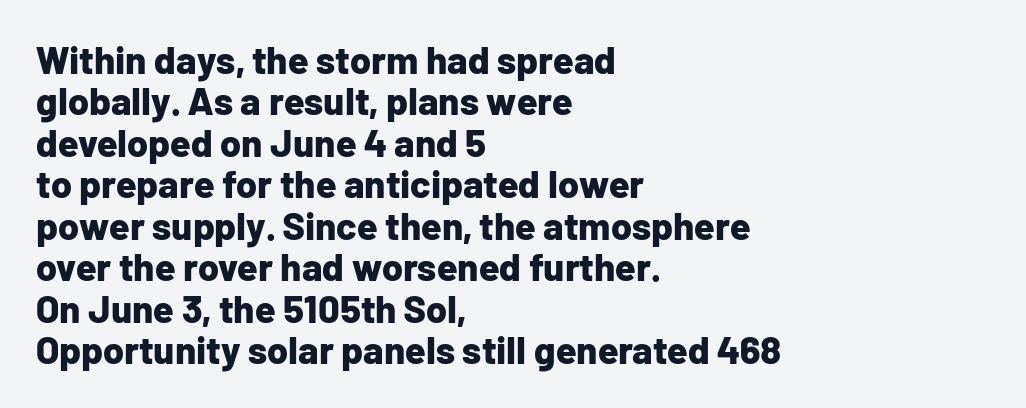
Successive baselines arrive quickly, one right under another. Weight check: bold — yes, fully. This sample uses a sans-serif face. A student would call this left alignment; a typographer would say flush left, rag right. No extra tracking has been applied to these lines. Here the designer chose a conventional face with non-uniform glyph widths.
